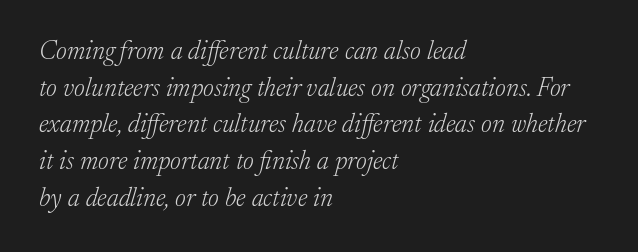
Italic: yes, the glyphs are oblique. This block has exactly the height ordinary leading produces. The space directly below the letters is spotless. Characters follow at the spacing the type designer built in.
